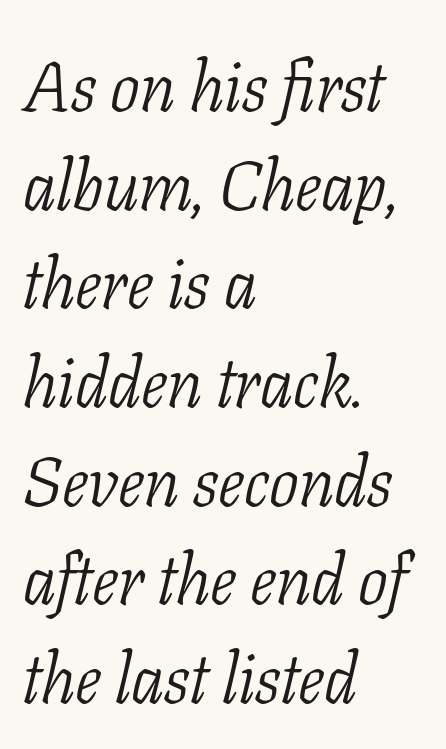
Q: Is the text bold? A: No.
Q: Is the text italic (slanted)? A: Yes, it leans right by about 11 degrees.
Q: Is the typeface a serif or a sans-serif typeface? A: Serif.
Q: Is the text underlined? A: No.
Q: How is the paragraph aligned? A: Left-aligned.
Q: Is the spacing between letters normal or unusually wide? A: Normal.
Q: Is the spacing between lines tight, normal or loose? A: Normal.
Q: Width (condensed, normal, or wide)? A: Condensed.
Q: Stroke contrast? A: Low.
Q: x-height? A: Medium.
Q: Monospaced? A: No.
